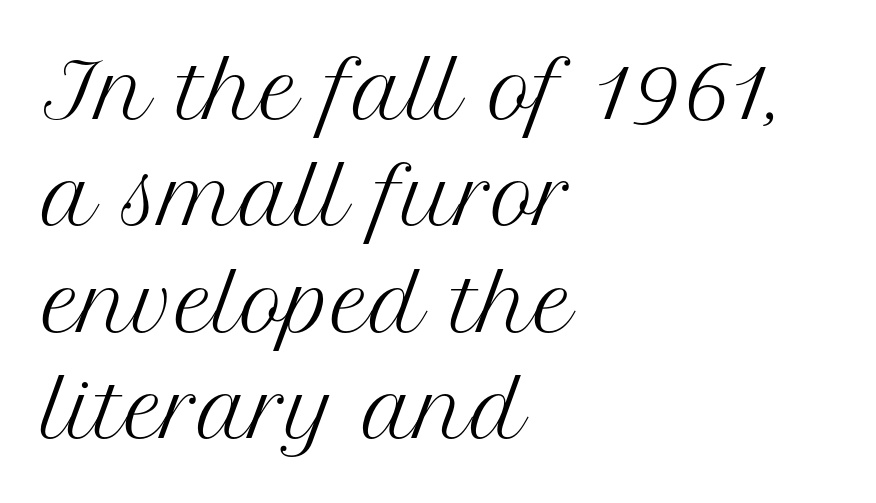
Q: Is the text bold? A: No.
Q: Is the text italic (slanted)? A: Yes.
Q: Is the typeface a serif or a sans-serif typeface? A: Serif.
Q: Is the text underlined? A: No.
Q: How is the paragraph aligned? A: Left-aligned.
Q: Is the spacing between letters normal or unusually wide? A: Normal.
Q: Is the spacing between lines tight, normal or loose? A: Normal.
Q: Width (condensed, normal, or wide)? A: Normal.
Q: Stroke contrast? A: Medium.
Q: x-height? A: Medium.
Q: Monospaced? A: No.
